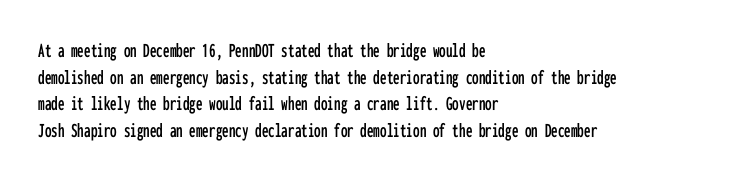
Q: Is the text italic (slanted)? A: No, it is upright.
Q: Is the text underlined? A: No.
Q: How is the paragraph aligned? A: Left-aligned.
Q: Is the spacing between letters normal or unusually wide? A: Normal.
Q: Is the spacing between lines tight, normal or loose? A: Normal.
